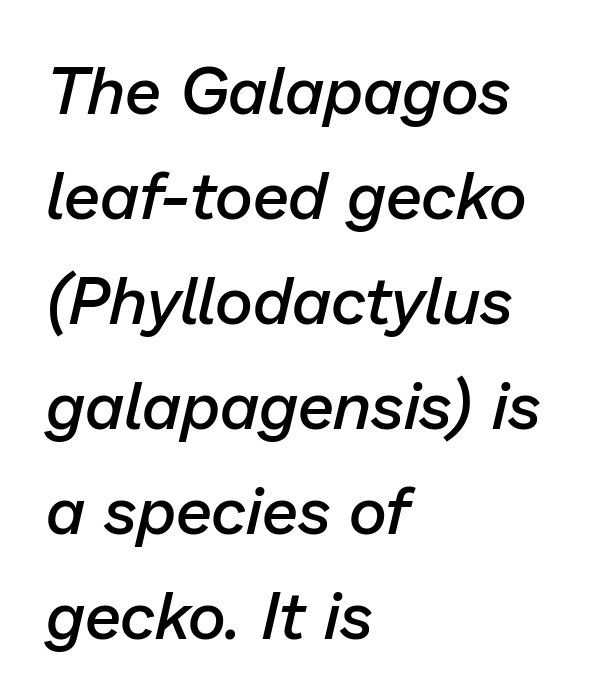
The image shows 66 px semibold type, italic (leaning right); set left-aligned, normal line spacing (1.59x), normal letter spacing, not underlined; low stroke contrast and a medium x-height.
